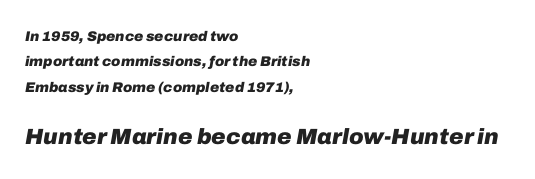
The image shows 22 px bold type, italic (leaning right); set left-aligned, line spacing 1.81x, normal letter spacing, not underlined; the second (bottom) block is 1.57x larger.
